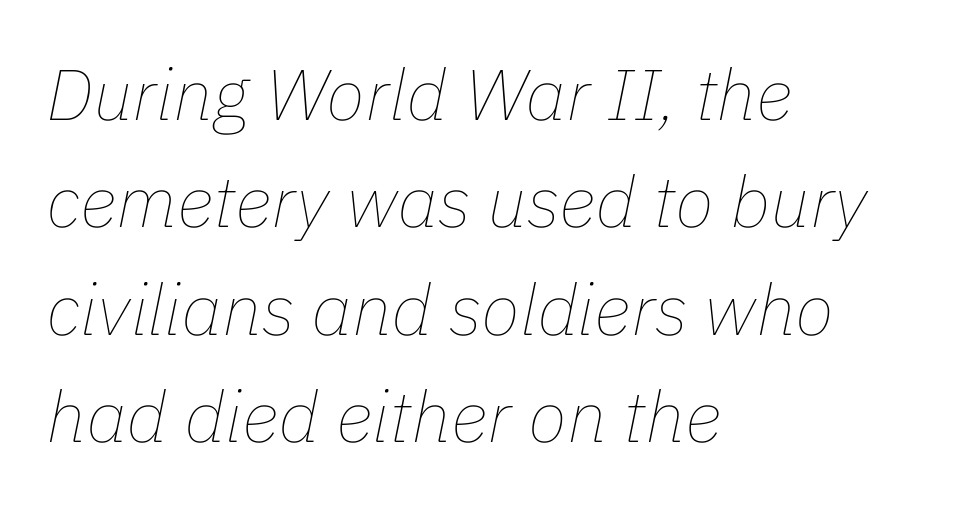
{"italic": "yes", "lean": "right", "slant_degrees": 11, "bold": "no", "weight": "thin", "width": "normal", "stroke_contrast": "low", "x_height": "medium", "monospaced": "no", "underline": "no", "align": "left", "line_spacing": "normal", "line_spacing_ratio": 1.49, "letter_spacing": "normal", "letter_spacing_em": 0.0, "glyph_px": 72}
